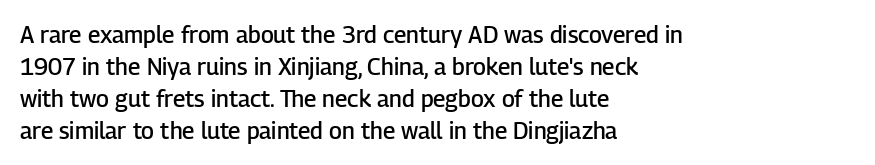
Q: Is the text bold? A: Semi-bold.
Q: Is the text italic (slanted)? A: No, it is upright.
Q: Is the text underlined? A: No.
Q: How is the paragraph aligned? A: Left-aligned.
Q: Is the spacing between letters normal or unusually wide? A: Normal.
Q: Is the spacing between lines tight, normal or loose? A: Normal.
